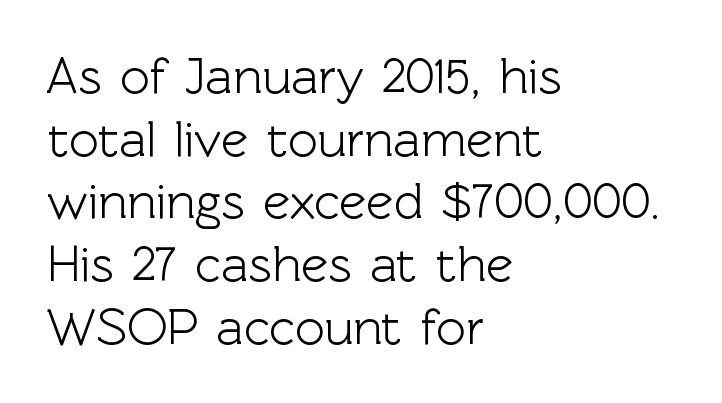
Q: Is the text italic (slanted)? A: No, it is upright.
Q: Is the typeface a serif or a sans-serif typeface? A: Sans-serif.
Q: Is the text underlined? A: No.
Q: How is the paragraph aligned? A: Left-aligned.
Q: Is the spacing between letters normal or unusually wide? A: Normal.
Q: Width (condensed, normal, or wide)? A: Normal.
Q: x-height? A: Medium.
Q: Monospaced? A: No.
